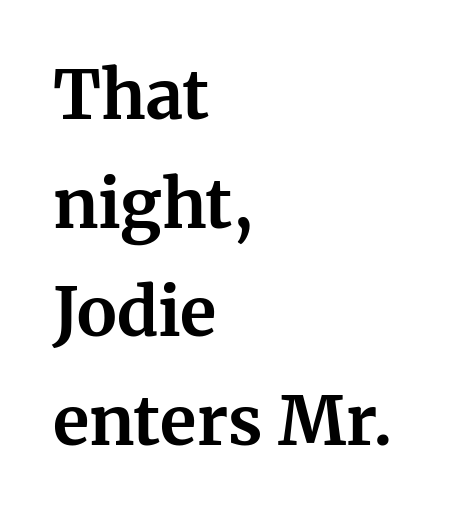
{"serif": "yes", "italic": "no", "bold": "yes", "weight": "bold", "width": "normal", "stroke_contrast": "medium", "x_height": "medium", "monospaced": "no", "underline": "no", "align": "left", "line_spacing": "normal", "line_spacing_ratio": 1.62, "letter_spacing": "normal", "letter_spacing_em": 0.0, "glyph_px": 67}
